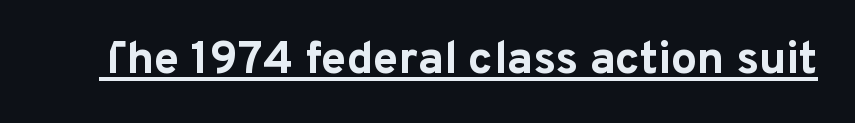
Q: Is the text bold? A: Yes.
Q: Is the text italic (slanted)? A: No, it is upright.
Q: Is the typeface a serif or a sans-serif typeface? A: Sans-serif.
Q: Is the text underlined? A: Yes.
Q: Is the spacing between letters normal or unusually wide? A: Normal.
Q: Width (condensed, normal, or wide)? A: Normal.
Q: Stroke contrast? A: Low.
Q: x-height? A: Medium.
Q: Monospaced? A: No.
